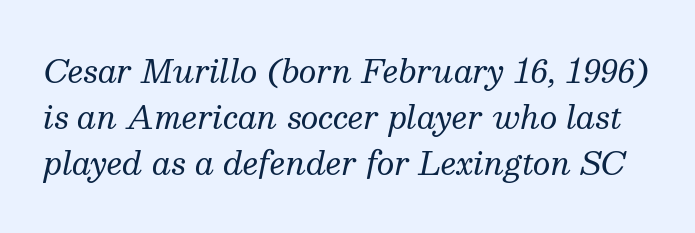
{"serif": "yes", "italic": "yes", "lean": "right", "slant_degrees": 13, "bold": "no", "weight": "regular", "width": "normal", "stroke_contrast": "medium", "x_height": "medium", "monospaced": "no", "underline": "no", "line_spacing": "normal", "line_spacing_ratio": 1.48, "letter_spacing": "normal", "letter_spacing_em": 0.0, "glyph_px": 31}
